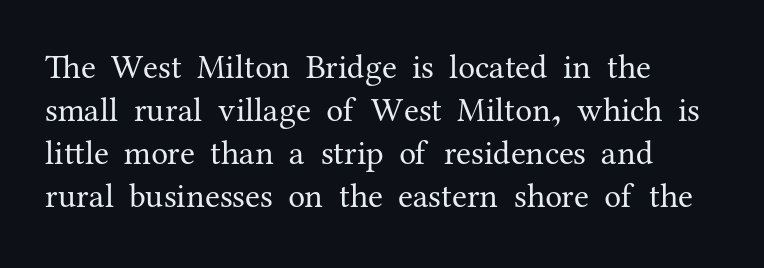
The image shows 34 px regular-weight serif type, upright; set left-aligned, normal line spacing (1.26x), normal letter spacing, not underlined; medium stroke contrast and a medium x-height.
